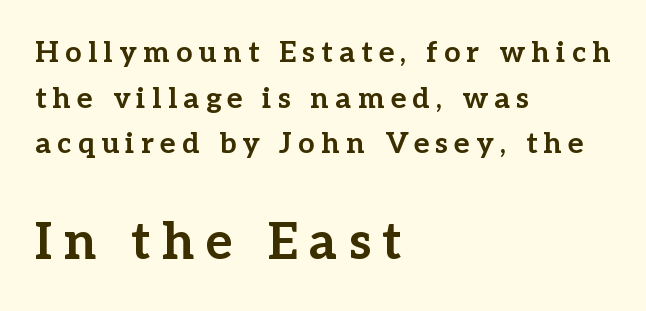
{"serif": "yes", "italic": "no", "bold": "yes", "weight": "bold", "width": "normal", "stroke_contrast": "low", "x_height": "medium", "monospaced": "no", "underline": "no", "align": "left", "line_spacing": "normal", "line_spacing_ratio": 1.57, "letter_spacing": "wide", "letter_spacing_em": 0.22, "larger_block": "second", "size_ratio": 1.76, "glyph_px": 51}
